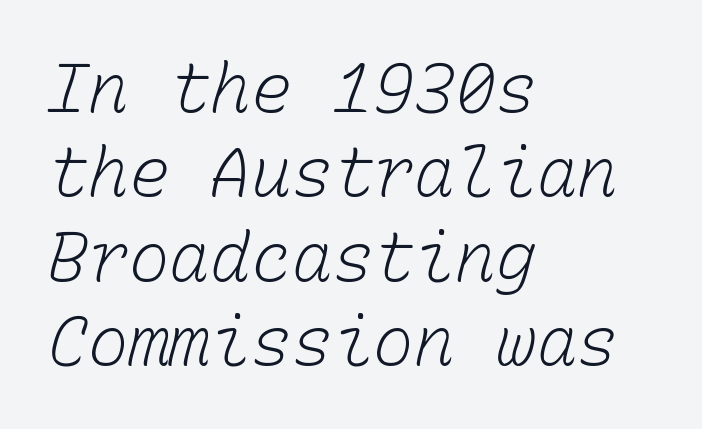
{"bold": "no", "weight": "light", "width": "normal", "stroke_contrast": "low", "x_height": "medium", "monospaced": "yes", "underline": "no", "align": "left", "line_spacing_ratio": 1.24, "letter_spacing": "normal", "letter_spacing_em": 0.0, "glyph_px": 68}
